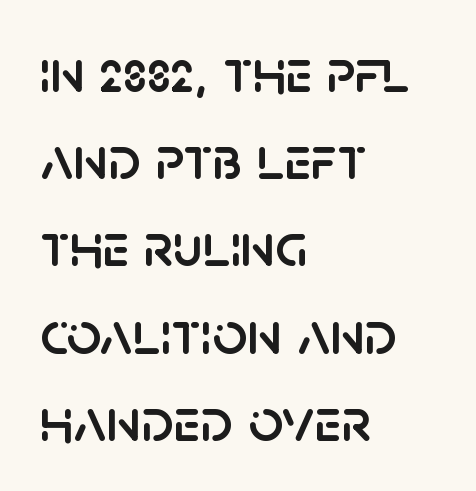
Q: Is the text italic (slanted)? A: No, it is upright.
Q: Is the typeface a serif or a sans-serif typeface? A: Sans-serif.
Q: Is the text underlined? A: No.
Q: How is the paragraph aligned? A: Left-aligned.
Q: Is the spacing between letters normal or unusually wide? A: Normal.
Q: Is the spacing between lines tight, normal or loose? A: Normal.
Q: Width (condensed, normal, or wide)? A: Normal.
Q: Stroke contrast? A: Low.
Q: x-height? A: Large.
Q: Monospaced? A: No.
